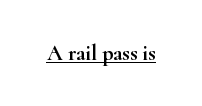
Q: Is the text italic (slanted)? A: No, it is upright.
Q: Is the text underlined? A: Yes.
Q: Is the spacing between letters normal or unusually wide? A: Normal.
